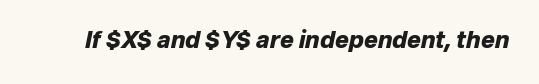
{"italic": "yes", "lean": "right", "slant_degrees": 12, "bold": "yes", "underline": "no", "letter_spacing": "normal", "letter_spacing_em": 0.0, "glyph_px": 23}
